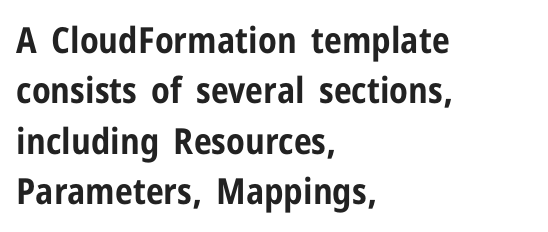
The image shows 36 px bold, condensed sans-serif type, upright; set left-aligned, normal line spacing (1.4x), normal letter spacing, not underlined; low stroke contrast and a medium x-height.
